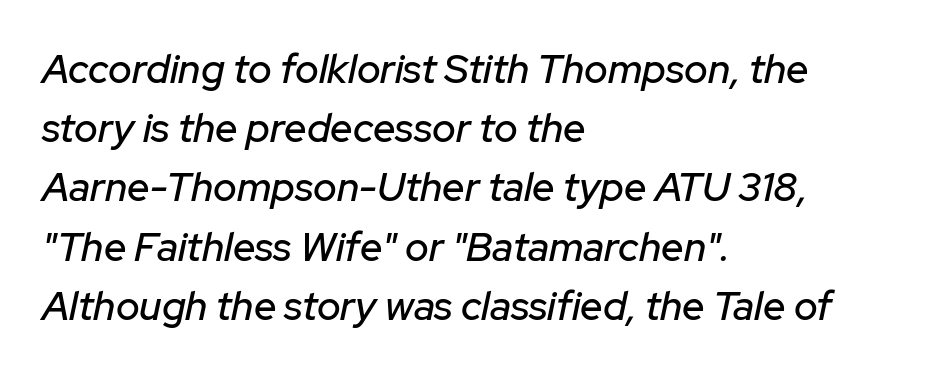
Q: Is the text italic (slanted)? A: Yes, it leans right by about 12 degrees.
Q: Is the text underlined? A: No.
Q: How is the paragraph aligned? A: Left-aligned.
Q: Is the spacing between letters normal or unusually wide? A: Normal.
Q: Is the spacing between lines tight, normal or loose? A: Normal.
Q: Width (condensed, normal, or wide)? A: Normal.
Q: Stroke contrast? A: Low.
Q: x-height? A: Medium.
Q: Monospaced? A: No.
